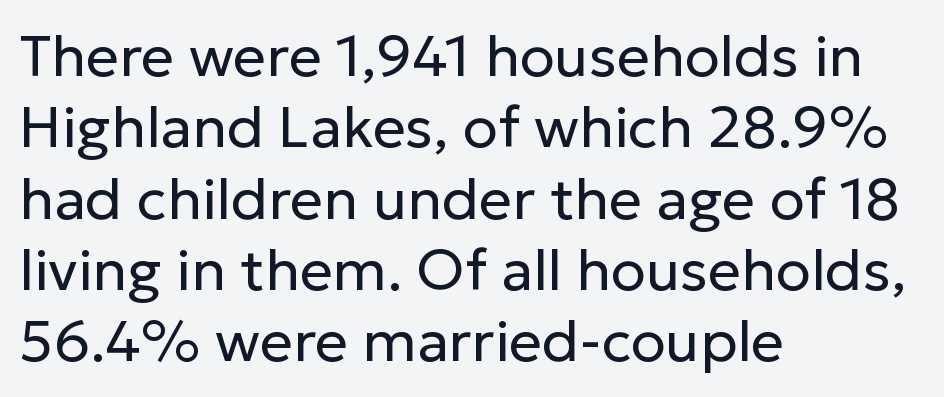
{"serif": "no", "italic": "no", "bold": "no", "weight": "regular", "width": "normal", "stroke_contrast": "low", "x_height": "medium", "monospaced": "no", "underline": "no", "align": "left", "line_spacing_ratio": 1.23, "letter_spacing": "normal", "letter_spacing_em": 0.0, "glyph_px": 58}
